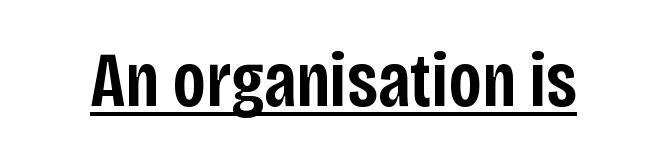
The type family on display is of the sans-serif kind. The type is set solid horizontally, with unmodified tracking. Character widths vary here, with narrow letters taking less room than wide ones. Looks like someone drew a line under every word here. Notice how the stems are strictly vertical — no italics here. Weight check: semibold — heavier than regular, not quite bold.
